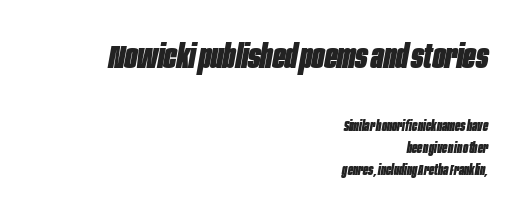
Q: Is the text bold? A: Yes.
Q: Is the text italic (slanted)? A: Yes, it leans right by about 10 degrees.
Q: Is the text underlined? A: No.
Q: How is the paragraph aligned? A: Right-aligned.
Q: Is the spacing between letters normal or unusually wide? A: Normal.
Q: Is the spacing between lines tight, normal or loose? A: Normal.
Q: Which block of text is set in a larger size, the first (top) or the second (bottom)? A: The first (top) one.
Q: Width (condensed, normal, or wide)? A: Condensed.
Q: Stroke contrast? A: Low.
Q: x-height? A: Large.
Q: Monospaced? A: No.
